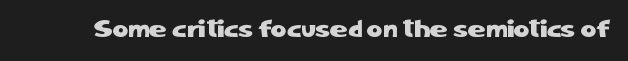
Q: Is the text italic (slanted)? A: No, it is upright.
Q: Is the text underlined? A: No.
Q: Is the spacing between letters normal or unusually wide? A: Normal.
